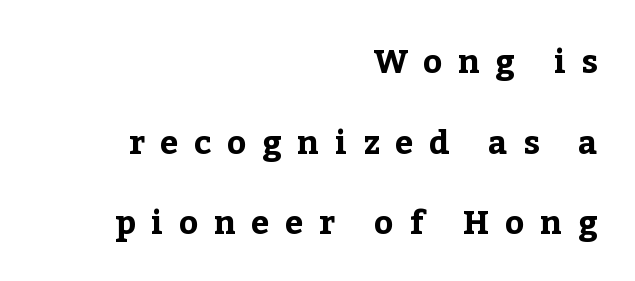
{"serif": "yes", "italic": "no", "bold": "yes", "weight": "bold", "width": "normal", "stroke_contrast": "low", "x_height": "medium", "monospaced": "no", "underline": "no", "align": "right", "line_spacing": "loose", "line_spacing_ratio": 2.44, "letter_spacing": "wide", "letter_spacing_em": 0.47, "glyph_px": 33}
